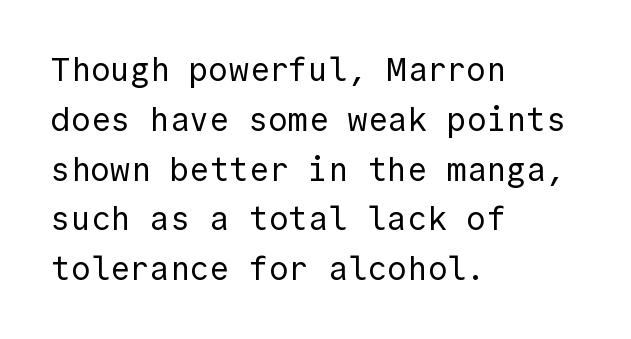
Grotesque or geometric, the face here clearly has no serifs. The letterforms sit at book weight or below. Interline gaps are of average width in this sample. Nope, not italic — everything's standing straight. There is no visible air inserted between adjacent glyphs.
